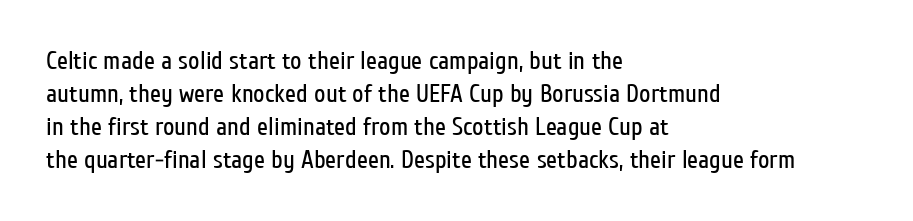
The image shows 25 px text type, upright; set left-aligned, normal line spacing (1.32x), normal letter spacing, not underlined.
